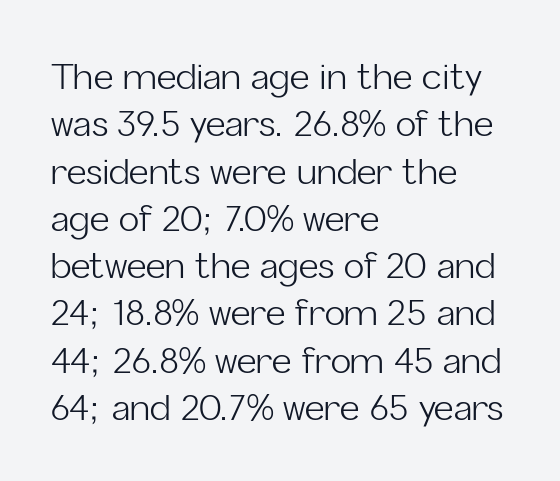
{"serif": "no", "italic": "no", "bold": "no", "weight": "light", "width": "normal", "stroke_contrast": "low", "x_height": "medium", "monospaced": "no", "underline": "no", "align": "left", "line_spacing": "normal", "line_spacing_ratio": 1.39, "letter_spacing": "normal", "letter_spacing_em": 0.0, "glyph_px": 34}
